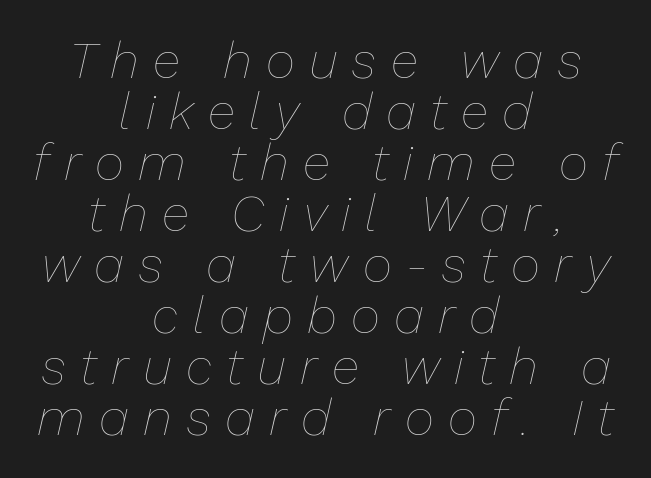
Is this a fixed-width face? No — the glyphs have proportional, varying widths. No extra ink here — the face is not bold. In terms of letterspacing, this is a distinctly airy, spread setting. The glyphs look as if they've been sheared to an angle. These lines stack symmetrically, like a column narrowing and widening about its center.
